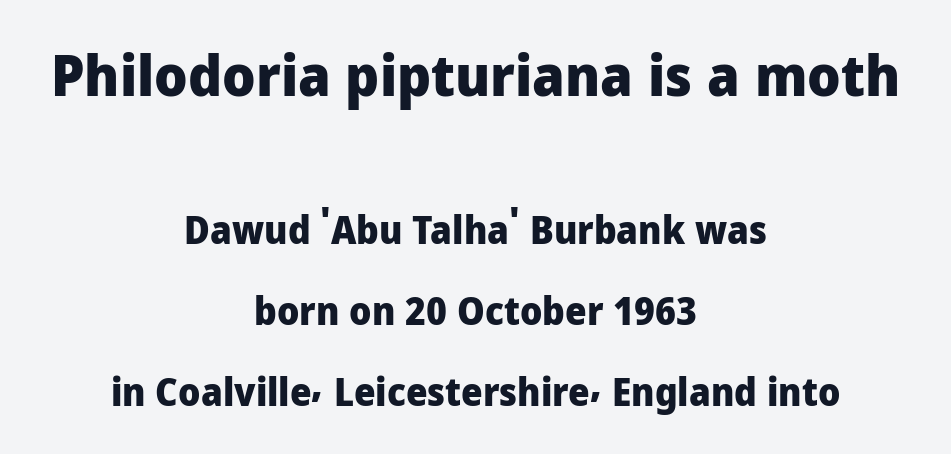
The image shows 57 px heavy sans-serif type, upright; set centered, loose line spacing (2.14x), normal letter spacing, not underlined; the first (top) block is 1.5x larger; low stroke contrast and a medium x-height.
